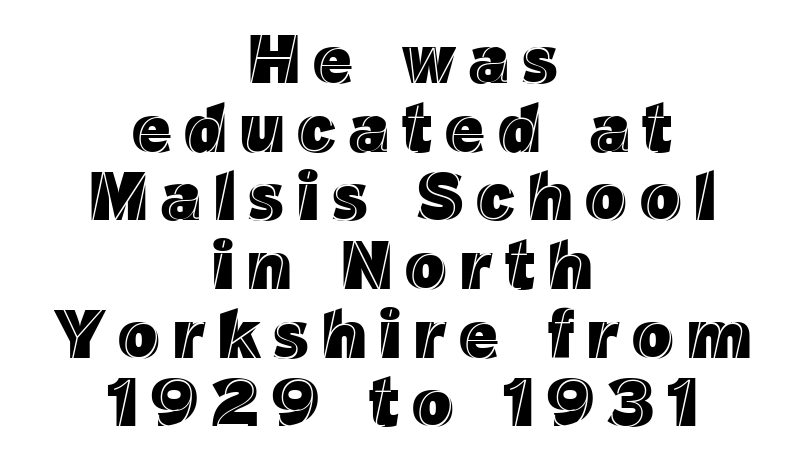
The whitespace from short lines is split evenly between both sides. The letters stand straight up with perfectly vertical stems. Here the designer chose a conventional face with non-uniform glyph widths. The gap between lines stays unmarked.
